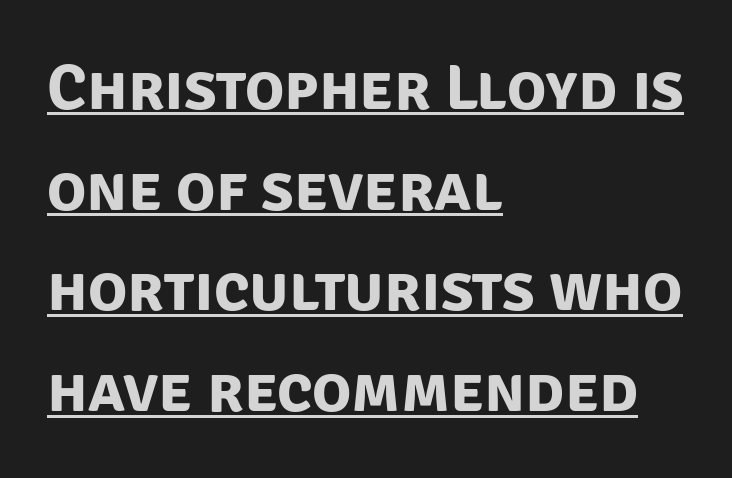
In terms of letterform style, serifs are entirely absent. This sample uses plain, unmodified letter spacing. Beneath each row of characters lies a ruled line. Does the leading feel generous? No, just average.
